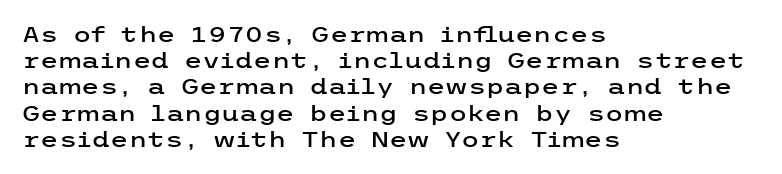
The image shows 21 px text type, upright; set left-aligned, normal line spacing (1.25x), normal letter spacing, not underlined.
